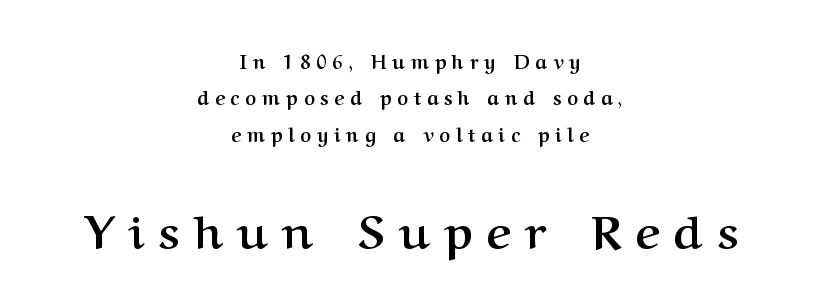
The image shows 47 px semibold serif type, upright; set centered, loose line spacing (1.91x), unusually wide letter spacing (+0.31 em), not underlined; the second (bottom) block is 2.47x larger; medium stroke contrast and a medium x-height.
